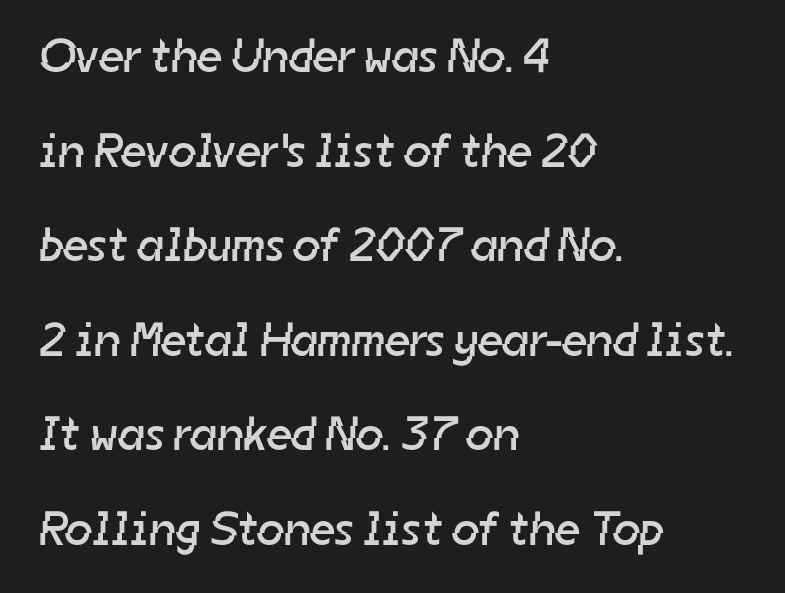
Glance below the letters and you will spot only blank space. In terms of letterform style, serifs are entirely absent. Does the copy run flush right? No — it runs flush left. Loosely led — the rows are spread out. Spacing verdict: proportional, widths tailored to each character.
